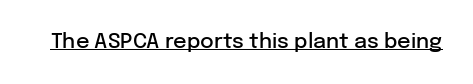
Q: Is the text bold? A: Semi-bold.
Q: Is the text italic (slanted)? A: No, it is upright.
Q: Is the text underlined? A: Yes.
Q: Is the spacing between letters normal or unusually wide? A: Normal.
